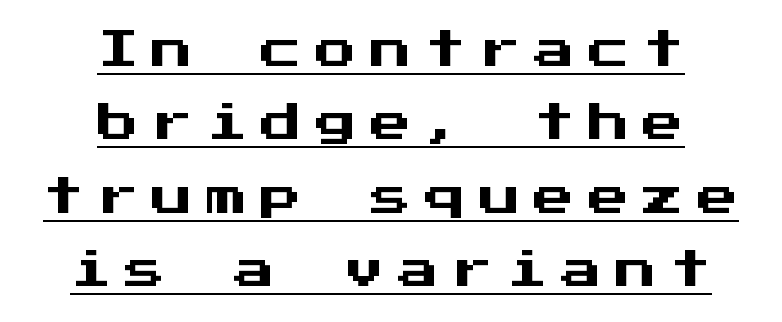
{"serif": "no", "italic": "no", "width": "normal", "stroke_contrast": "medium", "x_height": "medium", "monospaced": "yes", "underline": "yes", "align": "center", "line_spacing_ratio": 1.79, "letter_spacing": "wide", "letter_spacing_em": 0.33, "glyph_px": 41}
